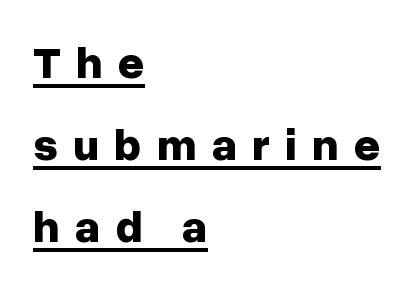
Q: Is the text bold? A: Yes.
Q: Is the text italic (slanted)? A: No, it is upright.
Q: Is the typeface a serif or a sans-serif typeface? A: Sans-serif.
Q: Is the text underlined? A: Yes.
Q: How is the paragraph aligned? A: Left-aligned.
Q: Is the spacing between letters normal or unusually wide? A: Unusually wide.
Q: Width (condensed, normal, or wide)? A: Normal.
Q: Stroke contrast? A: Low.
Q: x-height? A: Medium.
Q: Monospaced? A: No.
